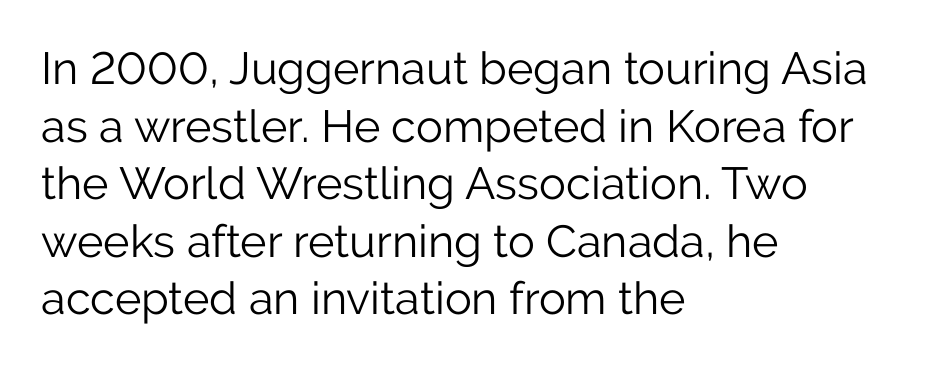
Weight: regular or lighter. The type family on display is of the sans-serif kind. Ordinary non-slanted type is in use. Default kerning and tracking; the words read as compact shapes. The passage shown is not underscored anywhere.
